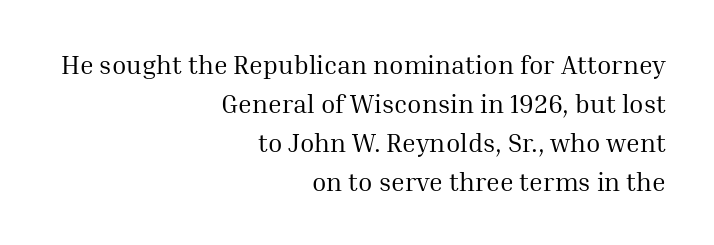
{"italic": "no", "bold": "no", "underline": "no", "align": "right", "line_spacing": "normal", "line_spacing_ratio": 1.5, "letter_spacing": "normal", "letter_spacing_em": 0.0, "glyph_px": 26}
